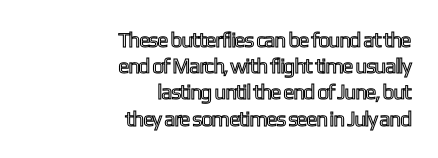
The image shows 21 px text type, upright; set right-aligned, normal line spacing (1.25x), normal letter spacing, not underlined.
